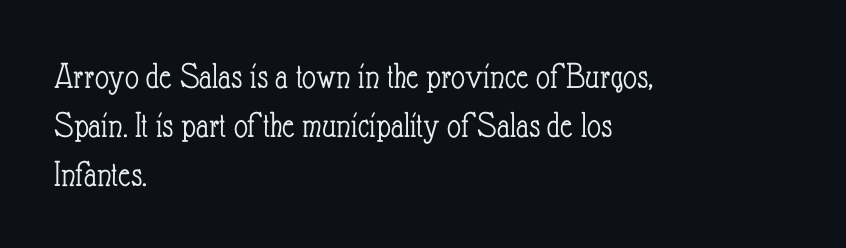
The image shows 38 px light, condensed type, upright; set left-aligned, normal line spacing (1.29x), normal letter spacing, not underlined; low stroke contrast and a small x-height.
